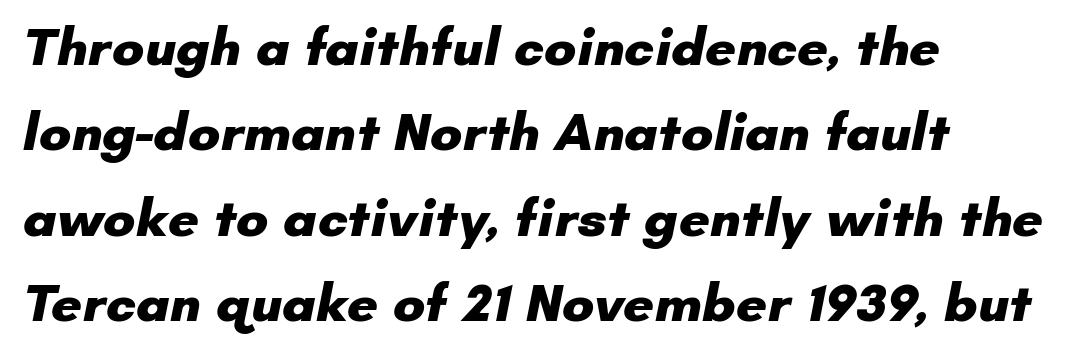
{"serif": "no", "bold": "yes", "weight": "heavy", "width": "normal", "stroke_contrast": "low", "x_height": "small", "monospaced": "no", "underline": "no", "align": "left", "line_spacing": "normal", "line_spacing_ratio": 1.58, "letter_spacing": "normal", "letter_spacing_em": 0.0, "glyph_px": 54}
